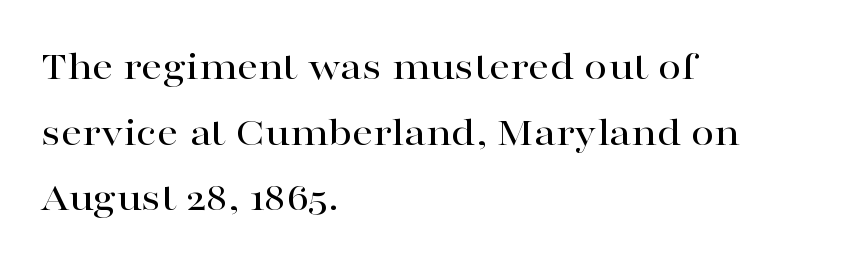
The image shows 42 px wide serif type, upright; set left-aligned, normal line spacing (1.56x), normal letter spacing, not underlined; high stroke contrast and a medium x-height.
